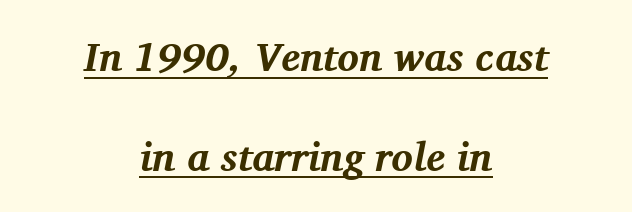
{"serif": "yes", "italic": "yes", "lean": "right", "slant_degrees": 11, "bold": "yes", "weight": "bold", "width": "normal", "stroke_contrast": "medium", "x_height": "medium", "monospaced": "no", "underline": "yes", "align": "center", "line_spacing": "loose", "line_spacing_ratio": 2.49, "letter_spacing": "normal", "letter_spacing_em": 0.0, "glyph_px": 40}
